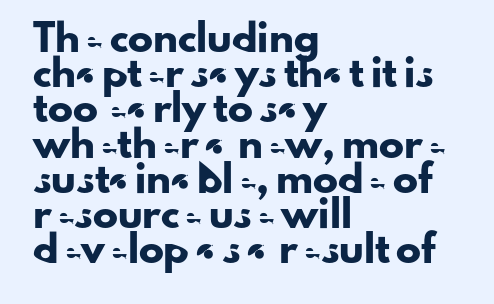
The image shows 25 px text type, upright; set left-aligned, normal line spacing (1.41x), normal letter spacing, not underlined.
